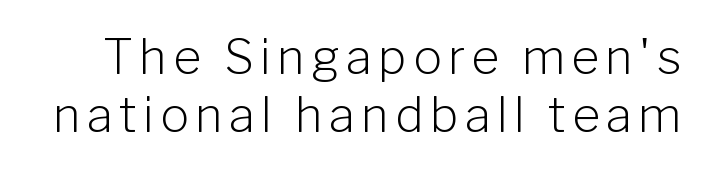
The image shows 48 px light sans-serif type, upright; set line spacing 1.21x, not underlined; low stroke contrast and a medium x-height.
